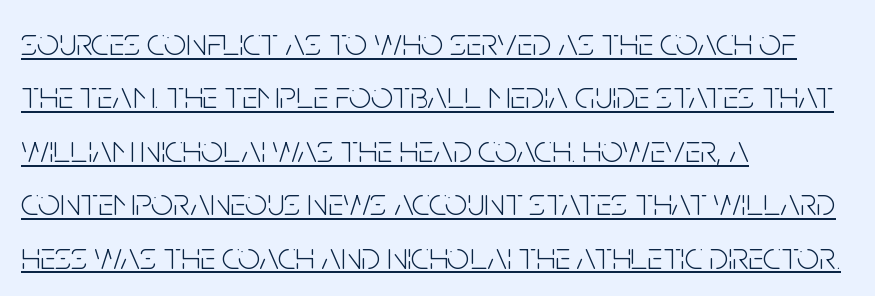
{"serif": "no", "italic": "no", "bold": "no", "weight": "light", "width": "condensed", "stroke_contrast": "low", "x_height": "large", "monospaced": "no", "underline": "yes", "align": "left", "line_spacing": "normal", "line_spacing_ratio": 1.37, "letter_spacing": "normal", "letter_spacing_em": 0.0, "glyph_px": 39}
